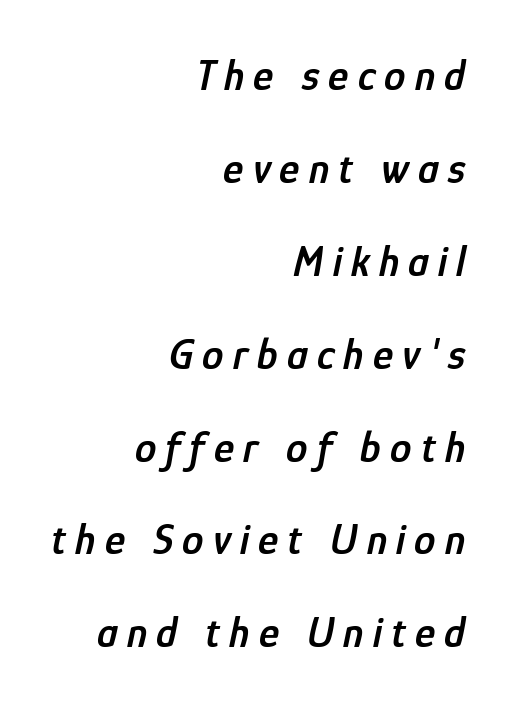
Q: Is the text bold? A: Semi-bold.
Q: Is the text italic (slanted)? A: Yes, it leans right by about 12 degrees.
Q: Is the text underlined? A: No.
Q: How is the paragraph aligned? A: Right-aligned.
Q: Is the spacing between letters normal or unusually wide? A: Unusually wide.
Q: Is the spacing between lines tight, normal or loose? A: Loose.
Q: Width (condensed, normal, or wide)? A: Condensed.
Q: Stroke contrast? A: Low.
Q: x-height? A: Medium.
Q: Monospaced? A: No.
